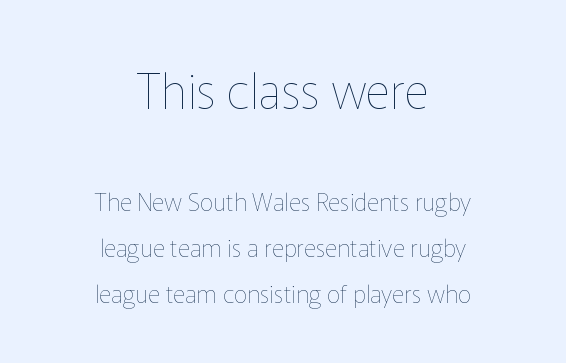
{"italic": "no", "bold": "no", "weight": "thin", "width": "normal", "stroke_contrast": "low", "x_height": "medium", "monospaced": "no", "underline": "no", "align": "center", "line_spacing": "loose", "line_spacing_ratio": 1.91, "letter_spacing": "normal", "letter_spacing_em": 0.0, "larger_block": "first", "size_ratio": 2.0, "glyph_px": 48}
